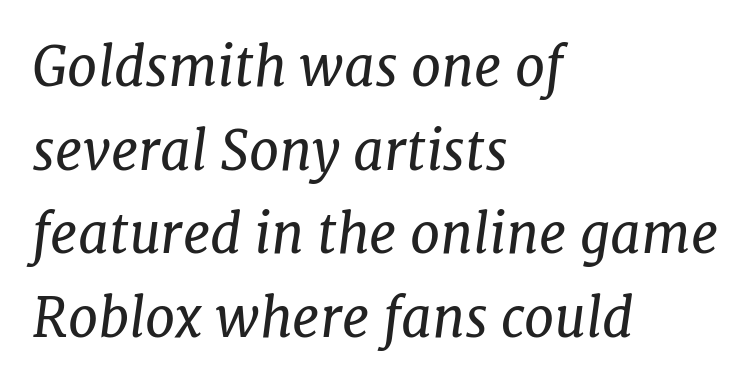
{"serif": "yes", "italic": "yes", "lean": "right", "slant_degrees": 7, "bold": "no", "weight": "regular", "width": "normal", "stroke_contrast": "low", "x_height": "medium", "monospaced": "no", "underline": "no", "align": "left", "line_spacing": "normal", "line_spacing_ratio": 1.55, "letter_spacing": "normal", "letter_spacing_em": 0.0, "glyph_px": 54}
